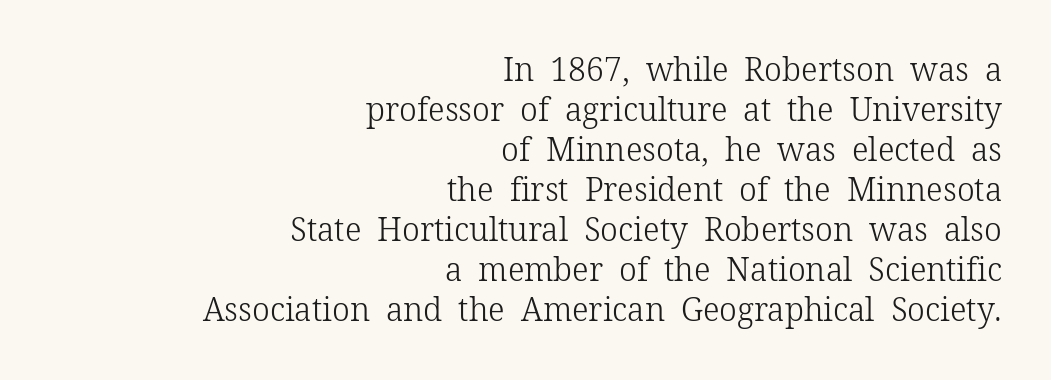
The image shows 32 px light serif type, upright; set right-aligned, normal line spacing (1.25x), normal letter spacing, not underlined; low stroke contrast and a medium x-height.
